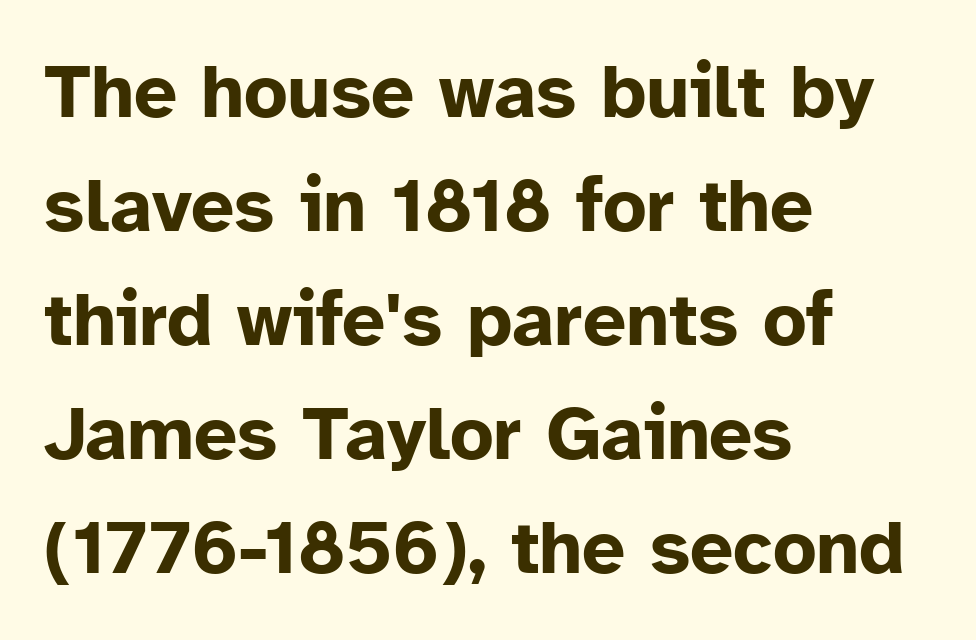
The image shows 76 px bold sans-serif type, upright; set left-aligned, normal line spacing (1.5x), normal letter spacing, not underlined; low stroke contrast and a medium x-height.
